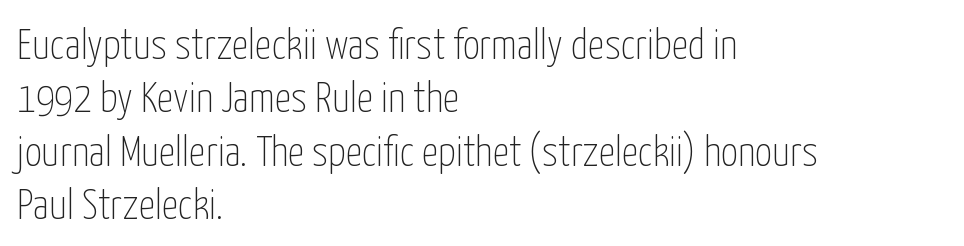
The image shows 42 px thin, condensed sans-serif type, upright; set left-aligned, normal line spacing (1.27x), normal letter spacing, not underlined; low stroke contrast and a medium x-height.
